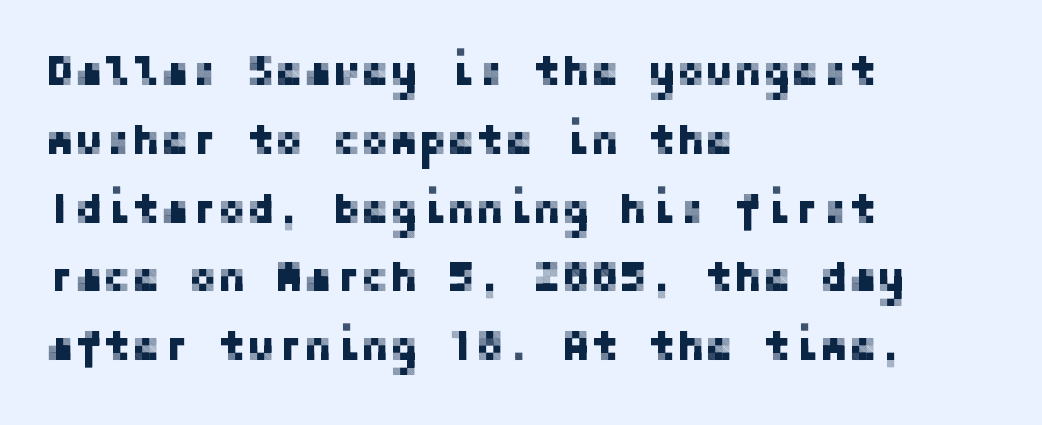
The image shows 43 px sans-serif type, upright; set left-aligned, normal line spacing (1.6x), normal letter spacing, not underlined; low stroke contrast and a medium x-height.
